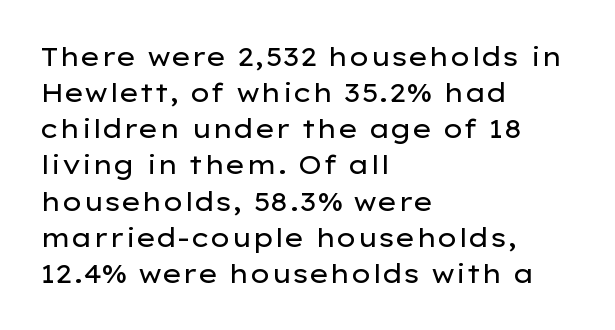
Teacher's note: observe the even left margin — that is flush-left alignment. Students, note that the glyphs here touch the page at normal intervals. Do the letters lean? They stand straight. Descenders hang freely into open space. Stem width sits at or under what a default text font uses.
